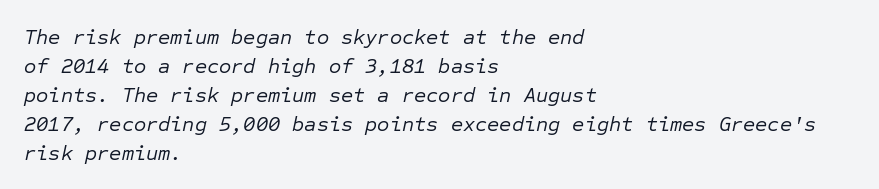
{"italic": "yes", "lean": "right", "slant_degrees": 12, "bold": "no", "underline": "no", "align": "left", "line_spacing": "normal", "line_spacing_ratio": 1.38, "letter_spacing": "normal", "letter_spacing_em": 0.0, "glyph_px": 21}
